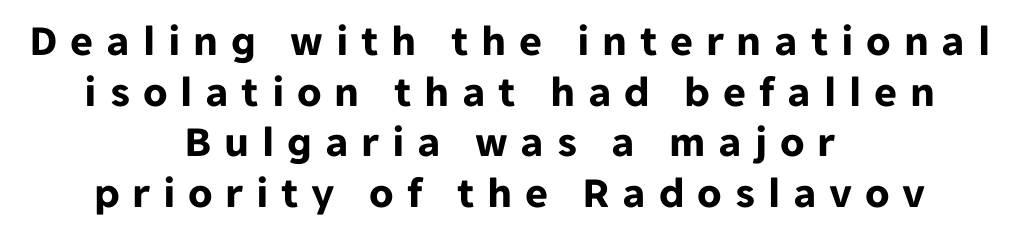
The image shows 44 px bold sans-serif type, upright; set centered, tight line spacing (1.15x), unusually wide letter spacing (+0.29 em), not underlined; low stroke contrast and a medium x-height.
